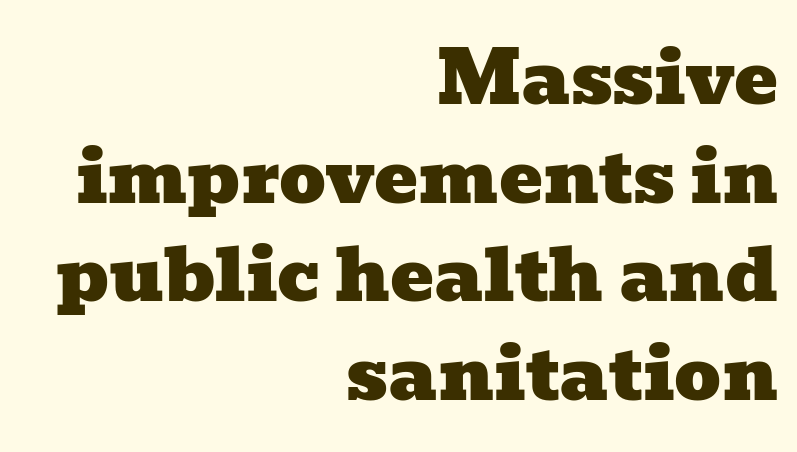
{"serif": "yes", "width": "wide", "stroke_contrast": "low", "x_height": "medium", "monospaced": "no", "underline": "no", "align": "right", "line_spacing": "normal", "line_spacing_ratio": 1.35, "letter_spacing": "normal", "letter_spacing_em": 0.0, "glyph_px": 73}
